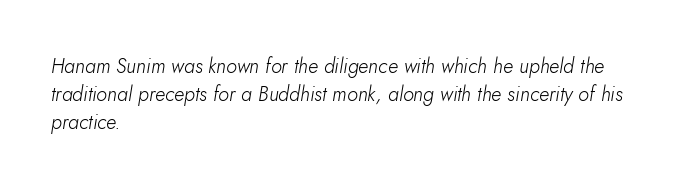
Does the copy run flush right? No — it runs flush left. The lines sit at an ordinary, default distance from one another. Emphasis-style slanted type is in use. Plain, unruled lines of type.
